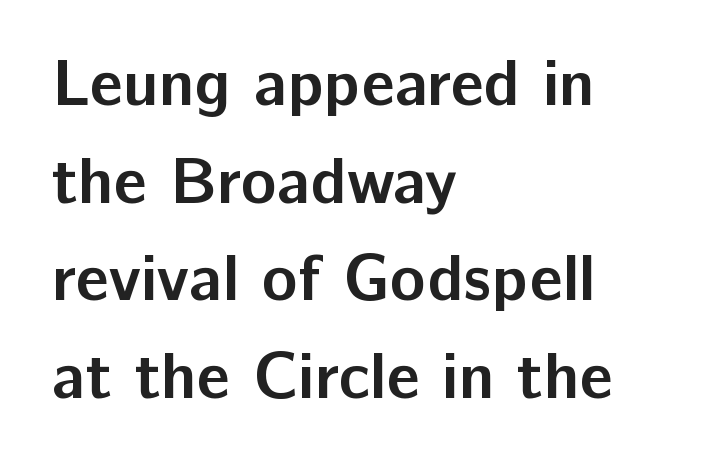
The image shows 66 px semibold sans-serif type, upright; set left-aligned, normal line spacing (1.48x), normal letter spacing, not underlined; low stroke contrast and a medium x-height.
